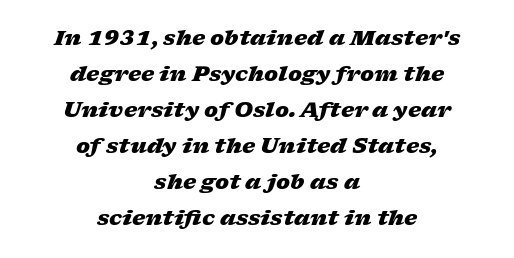
Typeset on center — no edge is straight. Observe the ordinary spacing: letters are neighbours, not strangers. Check the space under the baseline: it is left empty. Posture: slanted. Weight: bold.
